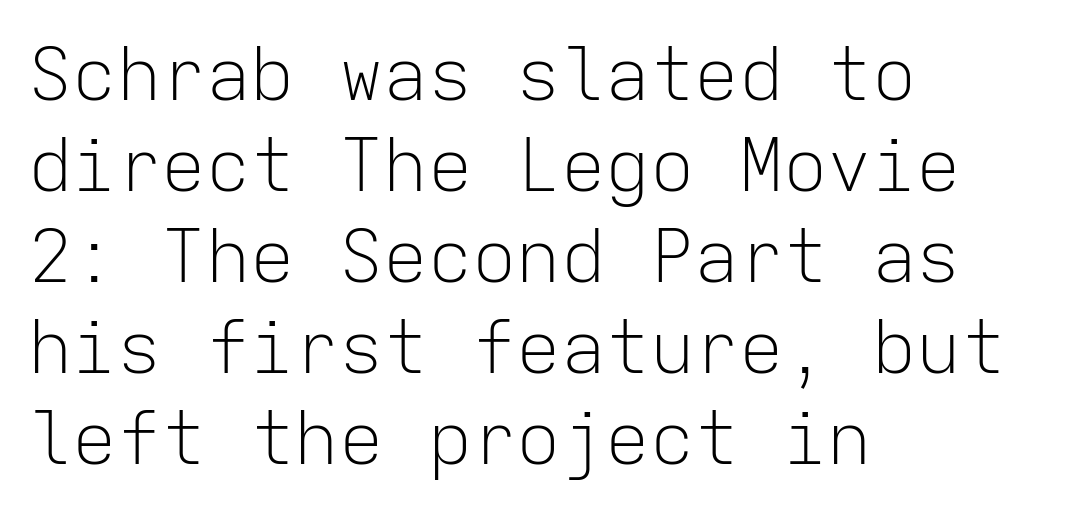
Is the type heavy? It reads as light-to-regular instead. Default kerning and tracking; the words read as compact shapes. Casual observation: everything's shoved over to the left. Note the uniform advance width — an 'i' takes as much space as an 'm'. The space directly below the letters is spotless. The letters carry no serifs — their stems end cleanly without finishing strokes.
